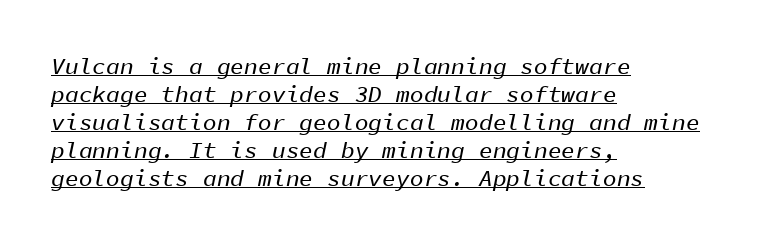
Q: Is the text italic (slanted)? A: Yes, it leans right by about 11 degrees.
Q: Is the text underlined? A: Yes.
Q: How is the paragraph aligned? A: Left-aligned.
Q: Is the spacing between letters normal or unusually wide? A: Normal.
